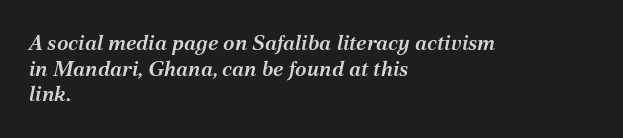
The image shows 21 px text type, italic (leaning right); set left-aligned, line spacing 1.22x, normal letter spacing, not underlined.
